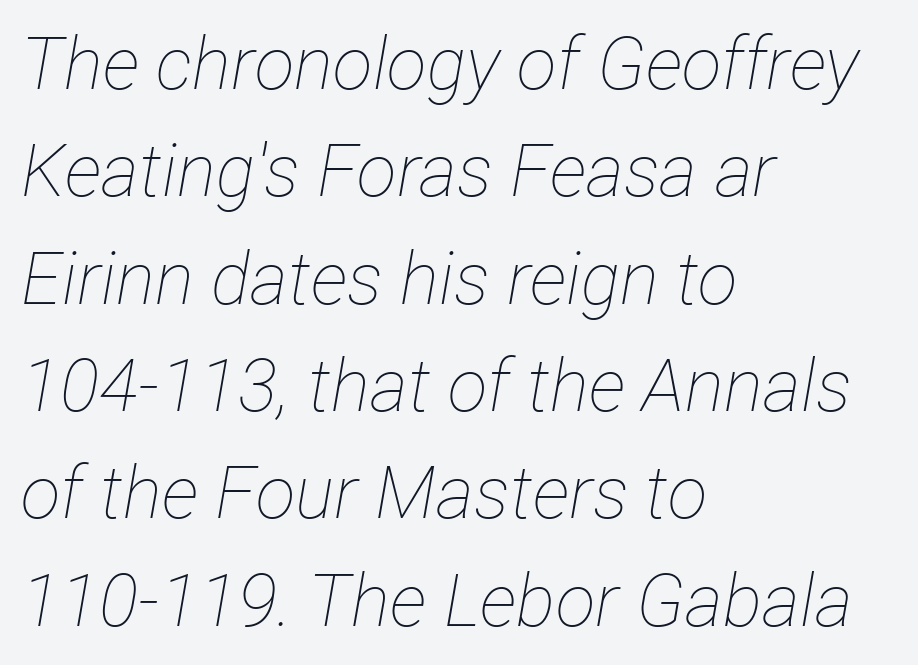
The image shows 73 px thin, condensed type, italic (leaning right); set left-aligned, normal line spacing (1.47x), normal letter spacing, not underlined; low stroke contrast and a medium x-height.
